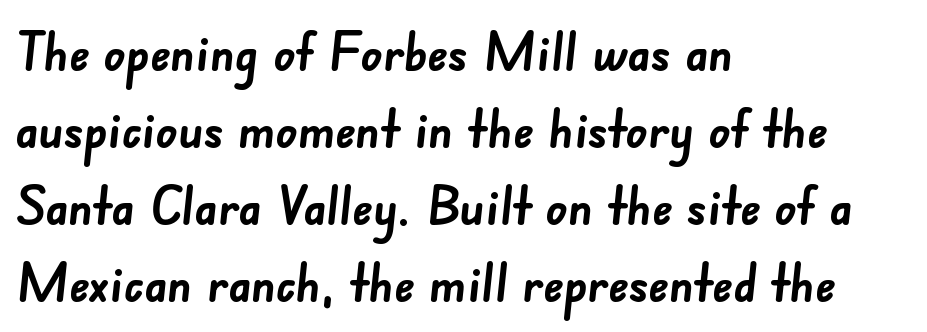
The image shows 53 px semibold sans-serif type; set left-aligned, normal line spacing (1.45x), normal letter spacing, not underlined; low stroke contrast and a small x-height.
